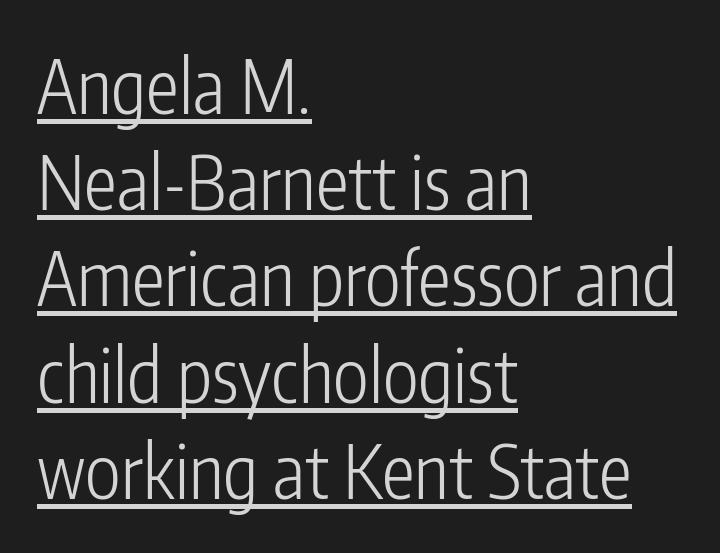
Q: Is the text bold? A: No.
Q: Is the text italic (slanted)? A: No, it is upright.
Q: Is the typeface a serif or a sans-serif typeface? A: Sans-serif.
Q: Is the text underlined? A: Yes.
Q: How is the paragraph aligned? A: Left-aligned.
Q: Is the spacing between letters normal or unusually wide? A: Normal.
Q: Is the spacing between lines tight, normal or loose? A: Normal.
Q: Width (condensed, normal, or wide)? A: Condensed.
Q: Stroke contrast? A: Low.
Q: x-height? A: Medium.
Q: Monospaced? A: No.
